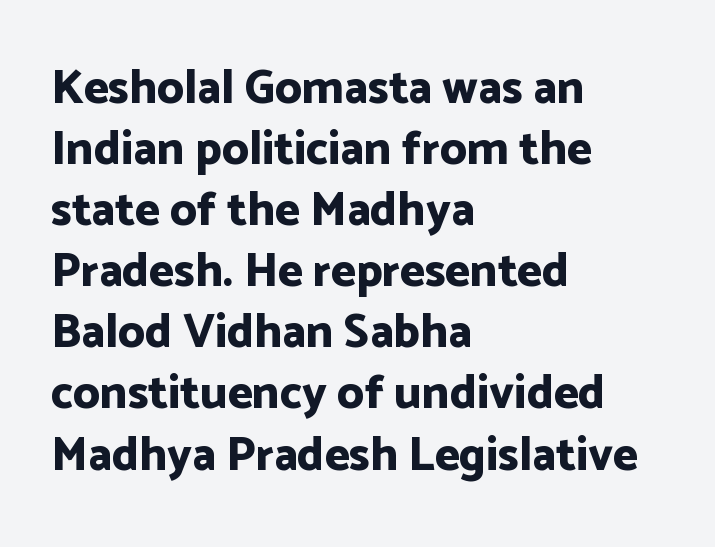
The image shows 47 px bold sans-serif type, upright; set left-aligned, normal line spacing (1.3x), normal letter spacing, not underlined; low stroke contrast and a medium x-height.
